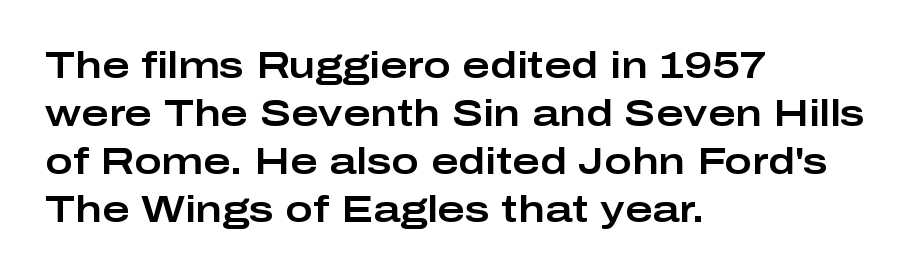
Q: Is the text italic (slanted)? A: No, it is upright.
Q: Is the typeface a serif or a sans-serif typeface? A: Sans-serif.
Q: Is the text underlined? A: No.
Q: How is the paragraph aligned? A: Left-aligned.
Q: Is the spacing between letters normal or unusually wide? A: Normal.
Q: Is the spacing between lines tight, normal or loose? A: Normal.
Q: Width (condensed, normal, or wide)? A: Wide.
Q: Stroke contrast? A: Low.
Q: x-height? A: Medium.
Q: Monospaced? A: No.
